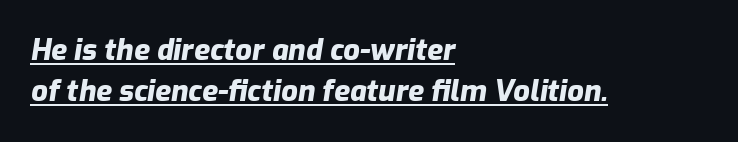
The image shows 29 px heavy type, italic (leaning right); set left-aligned, normal line spacing (1.43x), normal letter spacing, underlined; low stroke contrast and a medium x-height.
